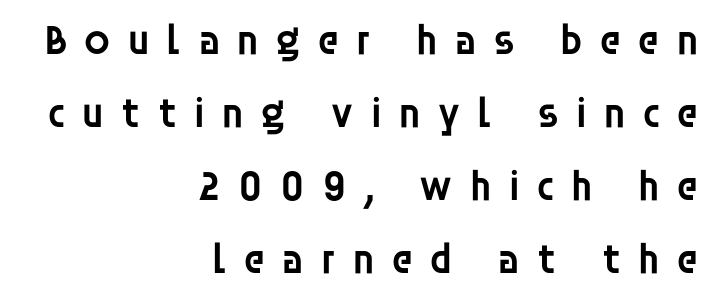
The ragged edge is on the left, which tells us the setting is flush right. These lines were composed using upright roman letters. Beneath every word, the page is bare. Compared with typical body copy, the letter spacing here is much looser.
